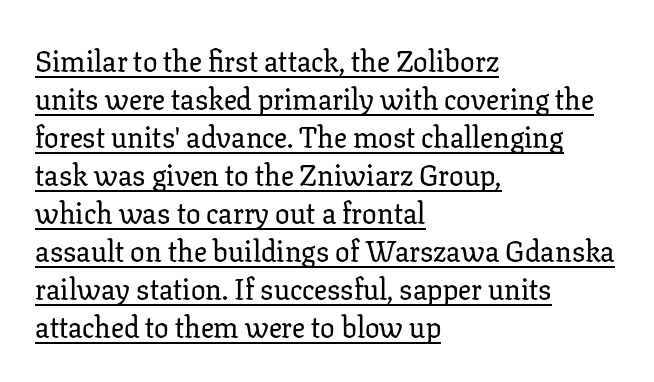
{"serif": "yes", "italic": "no", "width": "normal", "stroke_contrast": "low", "x_height": "medium", "monospaced": "no", "underline": "yes", "align": "left", "line_spacing": "normal", "line_spacing_ratio": 1.31, "letter_spacing": "normal", "letter_spacing_em": 0.0, "glyph_px": 29}
